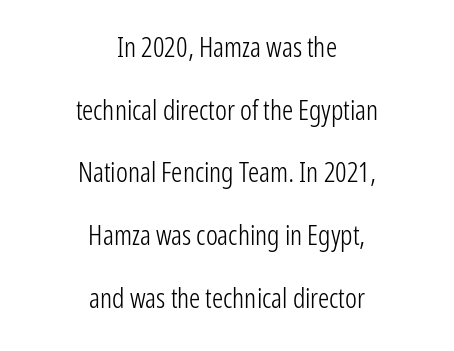
{"serif": "no", "italic": "no", "bold": "no", "weight": "light", "width": "condensed", "stroke_contrast": "low", "x_height": "medium", "monospaced": "no", "underline": "no", "align": "center", "line_spacing": "loose", "line_spacing_ratio": 2.24, "letter_spacing": "normal", "letter_spacing_em": 0.0, "glyph_px": 28}
